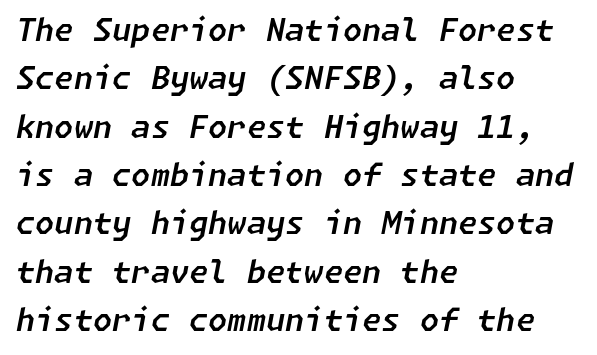
{"italic": "yes", "lean": "right", "slant_degrees": 11, "width": "normal", "stroke_contrast": "low", "x_height": "medium", "underline": "no", "align": "left", "line_spacing": "normal", "line_spacing_ratio": 1.56, "letter_spacing": "normal", "letter_spacing_em": 0.0, "glyph_px": 31}
